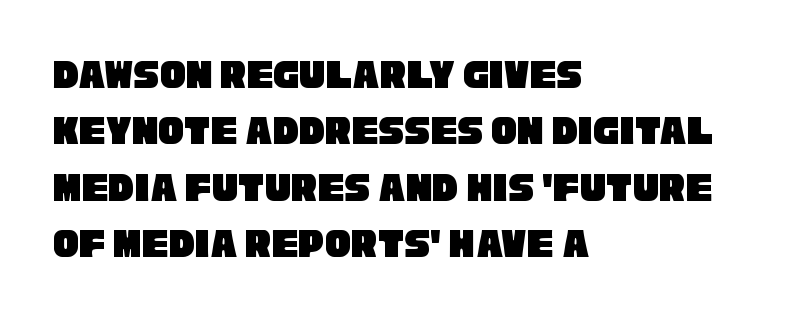
In CSS terms this would be text-align: left. A typesetter would call this proportional, since set widths differ per character. The strip under each line holds only bare page. The rendering uses a moderate line-height, typical for paragraphs. In terms of letterspacing, this is plain default setting. The passage shown is typeset with a sans-serif family.
